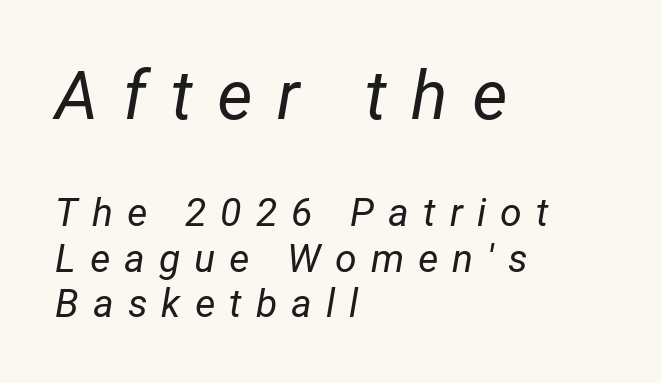
The image shows 68 px regular-weight type, italic (leaning right); set left-aligned, line spacing 1.17x, unusually wide letter spacing (+0.36 em), not underlined; the first (top) block is 1.74x larger; low stroke contrast and a medium x-height.
